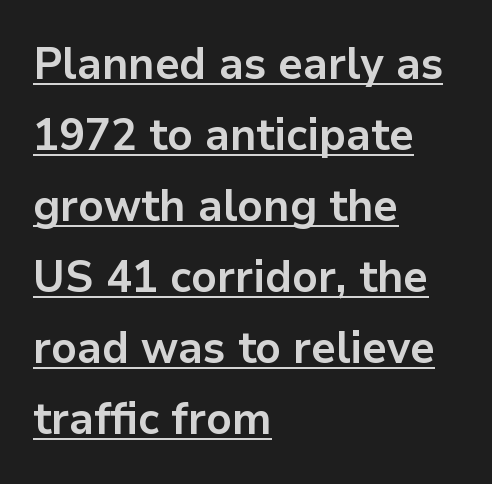
{"serif": "no", "italic": "no", "bold": "yes", "weight": "bold", "width": "normal", "stroke_contrast": "low", "x_height": "medium", "monospaced": "no", "underline": "yes", "align": "left", "line_spacing": "normal", "line_spacing_ratio": 1.58, "letter_spacing": "normal", "letter_spacing_em": 0.0, "glyph_px": 45}
